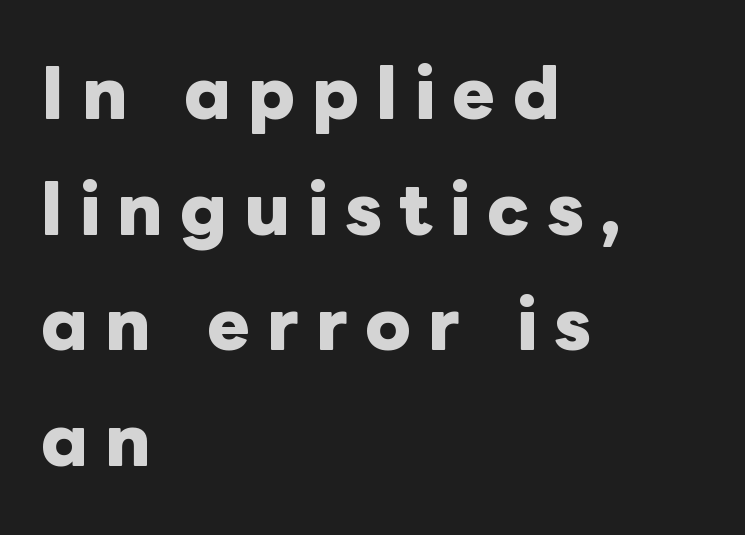
Q: Is the text bold? A: Yes.
Q: Is the text italic (slanted)? A: No, it is upright.
Q: Is the text underlined? A: No.
Q: How is the paragraph aligned? A: Left-aligned.
Q: Is the spacing between letters normal or unusually wide? A: Unusually wide.
Q: Width (condensed, normal, or wide)? A: Normal.
Q: Stroke contrast? A: Low.
Q: x-height? A: Medium.
Q: Monospaced? A: No.
